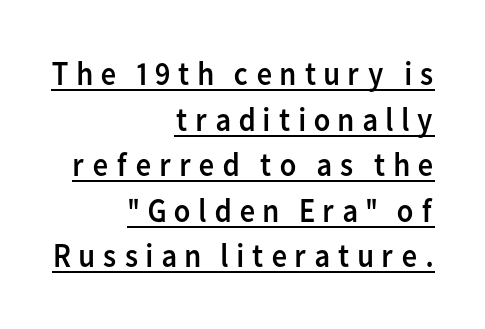
Q: Is the text bold? A: No.
Q: Is the text italic (slanted)? A: No, it is upright.
Q: Is the typeface a serif or a sans-serif typeface? A: Sans-serif.
Q: Is the text underlined? A: Yes.
Q: How is the paragraph aligned? A: Right-aligned.
Q: Is the spacing between lines tight, normal or loose? A: Normal.
Q: Width (condensed, normal, or wide)? A: Normal.
Q: Stroke contrast? A: Low.
Q: x-height? A: Medium.
Q: Monospaced? A: No.
